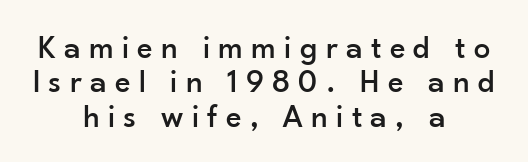
Q: Is the text italic (slanted)? A: No, it is upright.
Q: Is the typeface a serif or a sans-serif typeface? A: Sans-serif.
Q: Is the text underlined? A: No.
Q: How is the paragraph aligned? A: Centered.
Q: Is the spacing between letters normal or unusually wide? A: Unusually wide.
Q: Is the spacing between lines tight, normal or loose? A: Tight.
Q: Width (condensed, normal, or wide)? A: Normal.
Q: Stroke contrast? A: Low.
Q: x-height? A: Small.
Q: Monospaced? A: No.
